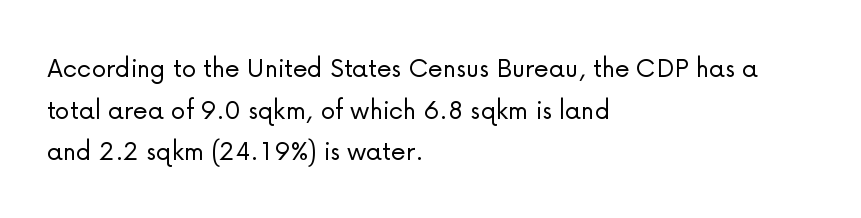
The image shows 30 px light sans-serif type, upright; set left-aligned, normal line spacing (1.39x), normal letter spacing, not underlined; low stroke contrast and a medium x-height.
